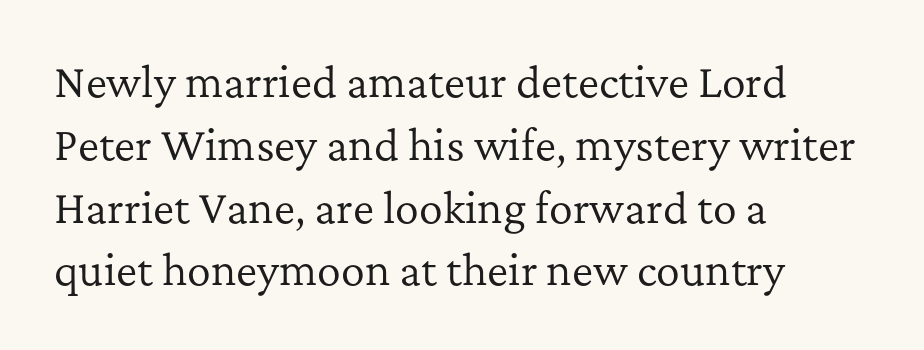
The image shows 40 px regular-weight serif type, upright; set left-aligned, normal line spacing (1.57x), normal letter spacing, not underlined; low stroke contrast and a medium x-height.
